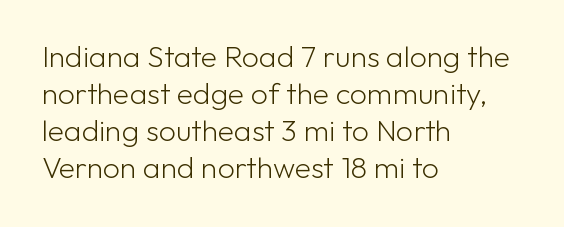
Q: Is the text bold? A: No.
Q: Is the text italic (slanted)? A: No, it is upright.
Q: Is the typeface a serif or a sans-serif typeface? A: Sans-serif.
Q: Is the text underlined? A: No.
Q: How is the paragraph aligned? A: Left-aligned.
Q: Is the spacing between letters normal or unusually wide? A: Normal.
Q: Width (condensed, normal, or wide)? A: Normal.
Q: Stroke contrast? A: Low.
Q: x-height? A: Medium.
Q: Monospaced? A: No.
